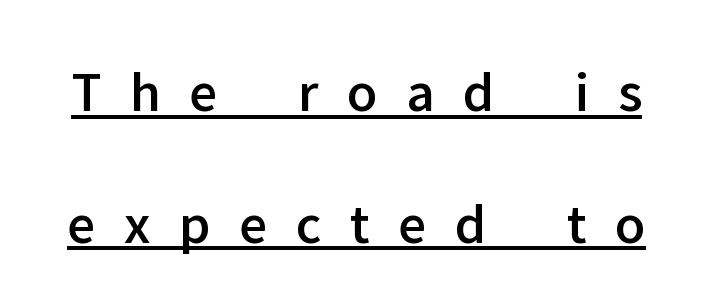
The image shows 58 px sans-serif type, upright; set loose line spacing (2.27x), unusually wide letter spacing (+0.49 em), underlined; low stroke contrast and a medium x-height.
